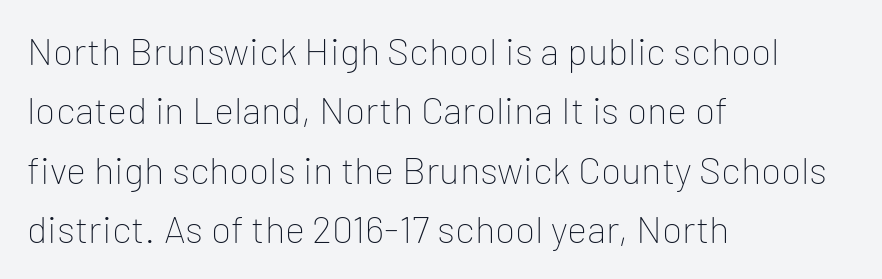
Where is the straight margin? On the left. No feet cap the strokes, marking this as sans-serif type. The face used here is rendered with its standard letterfit. Characters remain perfectly vertical along every line. Reading down the column, the eye jumps a familiar distance to each next line.
